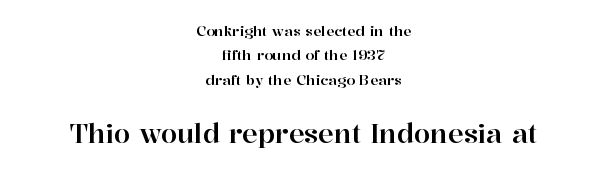
Does extra space separate the letters? No, they use regular spacing. If you folded the block vertically in half, each line would mirror itself in length. Look at the glyph heights: the lower group is clearly the bigger setting. The lettering stays uniformly vertical, giving the passage a roman look. The string is rendered with underlining switched off.
